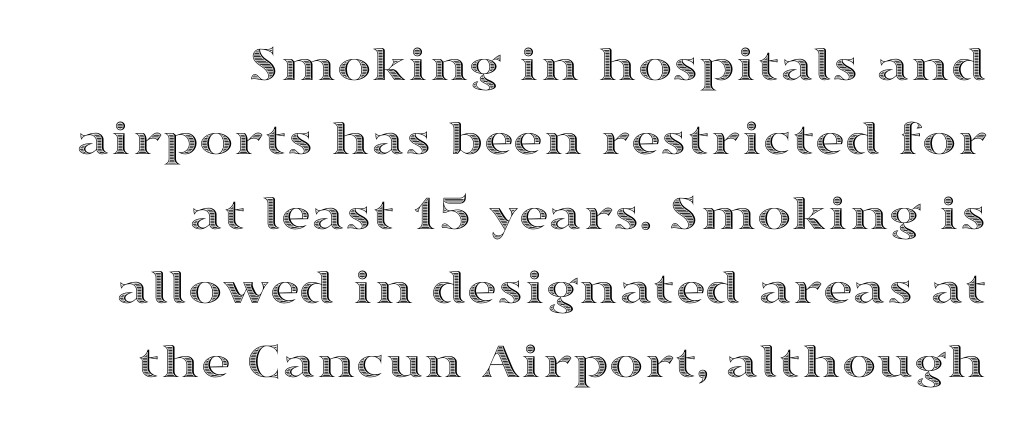
Q: Is the text italic (slanted)? A: No, it is upright.
Q: Is the text underlined? A: No.
Q: How is the paragraph aligned? A: Right-aligned.
Q: Is the spacing between letters normal or unusually wide? A: Normal.
Q: Is the spacing between lines tight, normal or loose? A: Normal.
Q: Width (condensed, normal, or wide)? A: Wide.
Q: x-height? A: Medium.
Q: Monospaced? A: No.
